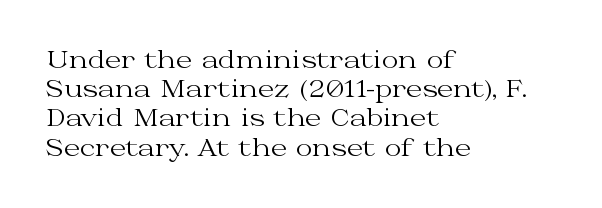
{"italic": "no", "bold": "no", "underline": "no", "align": "left", "line_spacing": "normal", "line_spacing_ratio": 1.27, "letter_spacing": "normal", "letter_spacing_em": 0.0, "glyph_px": 23}
